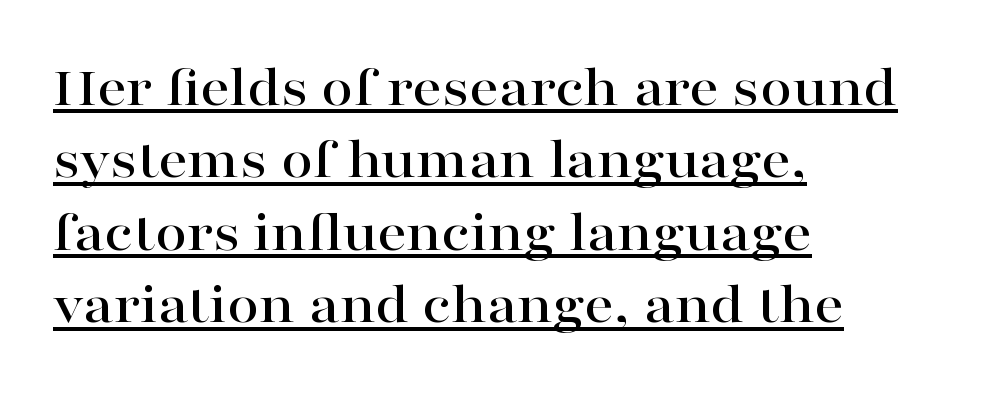
Q: Is the text italic (slanted)? A: No, it is upright.
Q: Is the typeface a serif or a sans-serif typeface? A: Serif.
Q: Is the text underlined? A: Yes.
Q: How is the paragraph aligned? A: Left-aligned.
Q: Is the spacing between letters normal or unusually wide? A: Normal.
Q: Is the spacing between lines tight, normal or loose? A: Normal.
Q: Width (condensed, normal, or wide)? A: Wide.
Q: Stroke contrast? A: High.
Q: x-height? A: Medium.
Q: Monospaced? A: No.
